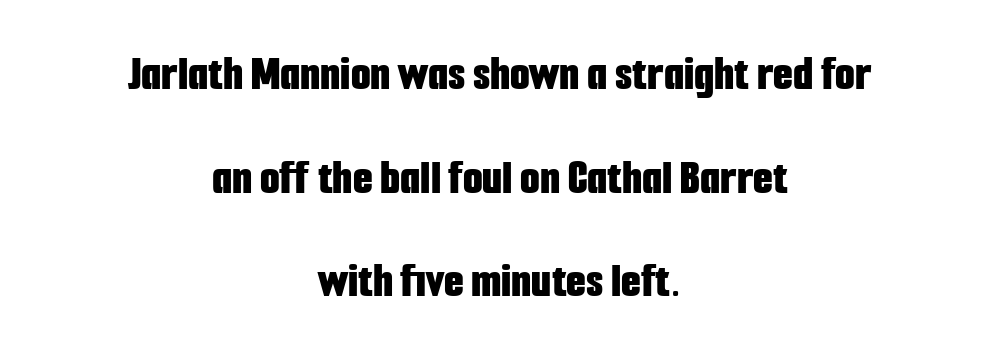
{"serif": "no", "italic": "no", "bold": "yes", "weight": "bold", "width": "condensed", "stroke_contrast": "low", "x_height": "medium", "monospaced": "no", "underline": "no", "align": "center", "line_spacing": "loose", "line_spacing_ratio": 2.03, "letter_spacing": "normal", "letter_spacing_em": 0.0, "glyph_px": 51}
